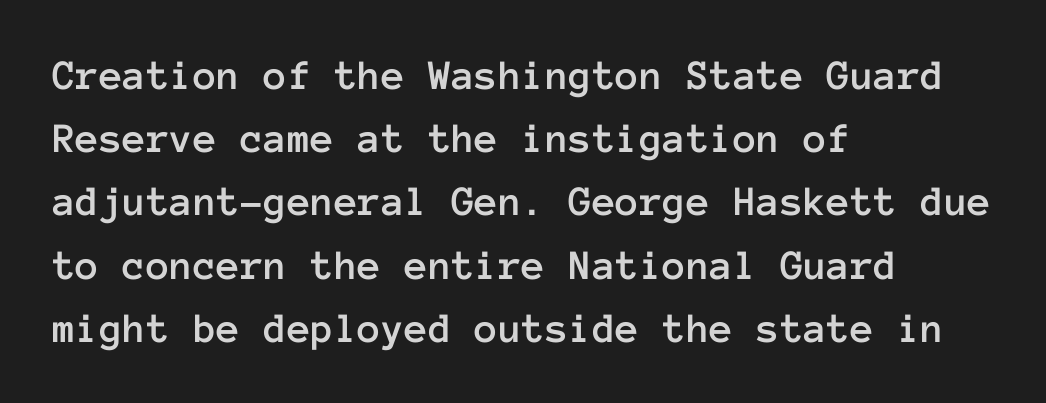
The image shows 43 px text type, upright, monospaced; set left-aligned, normal line spacing (1.47x), normal letter spacing, not underlined; low stroke contrast and a medium x-height.
